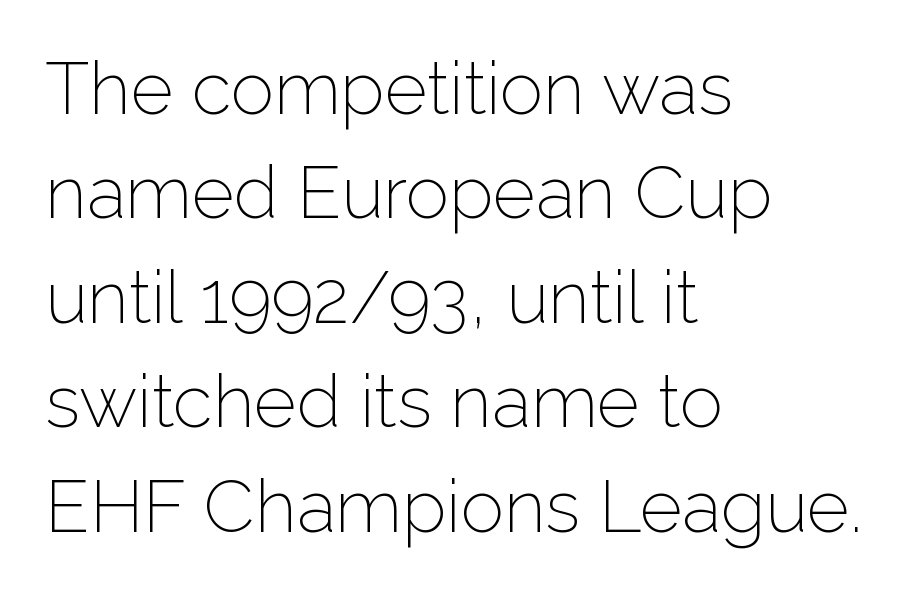
The image shows 73 px light sans-serif type, upright; set left-aligned, normal line spacing (1.43x), normal letter spacing, not underlined; low stroke contrast and a medium x-height.
